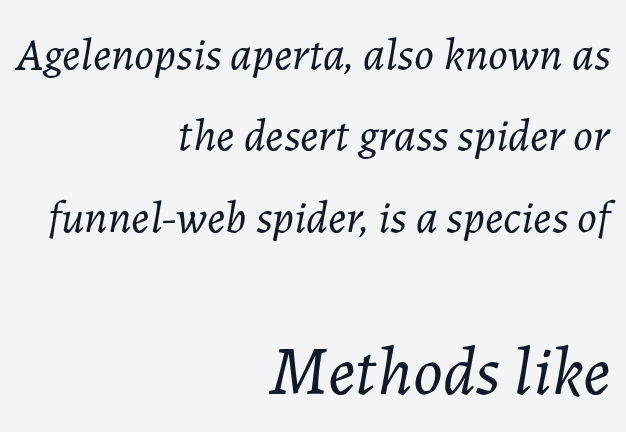
The image shows 69 px light type, italic (leaning right); set right-aligned, line spacing 1.77x, normal letter spacing, not underlined; the second (bottom) block is 1.5x larger; low stroke contrast and a medium x-height.
